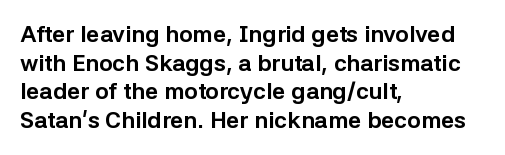
Q: Is the text bold? A: Yes.
Q: Is the text italic (slanted)? A: No, it is upright.
Q: Is the text underlined? A: No.
Q: How is the paragraph aligned? A: Left-aligned.
Q: Is the spacing between letters normal or unusually wide? A: Normal.
Q: Is the spacing between lines tight, normal or loose? A: Normal.
